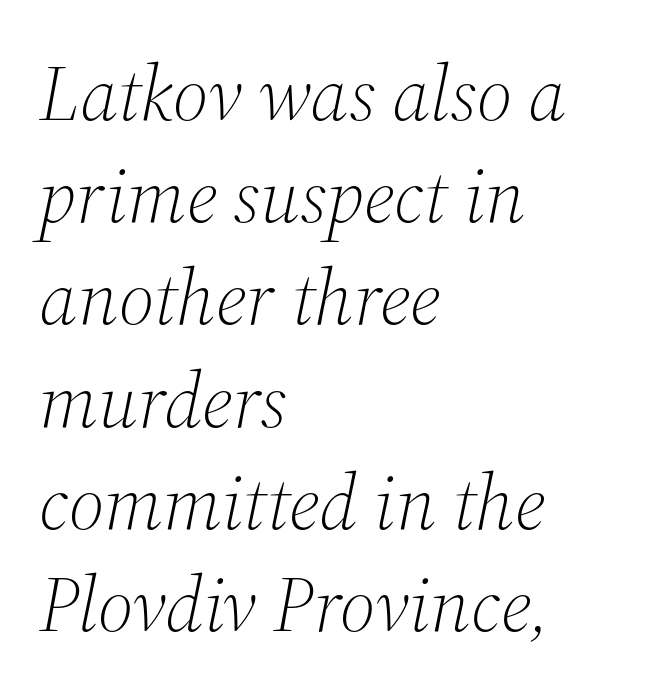
The image shows 78 px light serif type, italic (leaning right); set left-aligned, normal line spacing (1.31x), normal letter spacing, not underlined; medium stroke contrast and a medium x-height.
